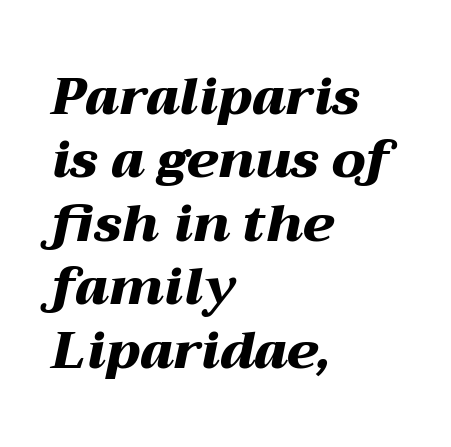
Q: Is the text bold? A: Yes.
Q: Is the text italic (slanted)? A: Yes, it leans right by about 12 degrees.
Q: Is the text underlined? A: No.
Q: How is the paragraph aligned? A: Left-aligned.
Q: Is the spacing between letters normal or unusually wide? A: Normal.
Q: Width (condensed, normal, or wide)? A: Wide.
Q: Stroke contrast? A: Medium.
Q: x-height? A: Medium.
Q: Monospaced? A: No.
